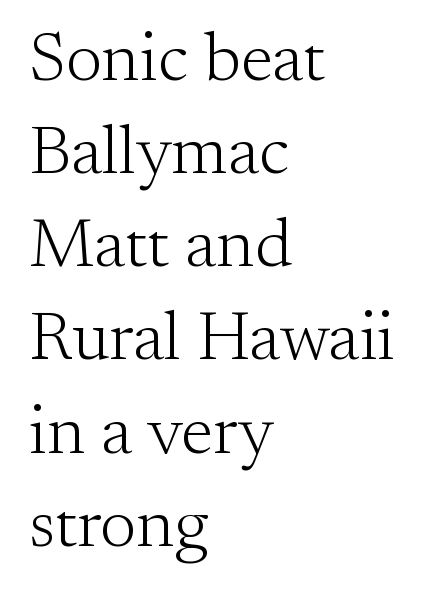
Honestly, there is no underline to notice here at all. The type is set solid horizontally, with unmodified tracking. A student would call this left alignment; a typographer would say flush left, rag right. Think standard paragraph weight, or any step lighter than that. A roman cut, with each character standing at attention. The space between consecutive lines is moderate.
